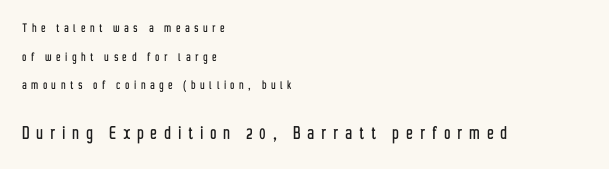
Q: Is the text italic (slanted)? A: No, it is upright.
Q: Is the text underlined? A: No.
Q: How is the paragraph aligned? A: Left-aligned.
Q: Is the spacing between letters normal or unusually wide? A: Unusually wide.
Q: Is the spacing between lines tight, normal or loose? A: Loose.
Q: Which block of text is set in a larger size, the first (top) or the second (bottom)? A: The second (bottom) one.
